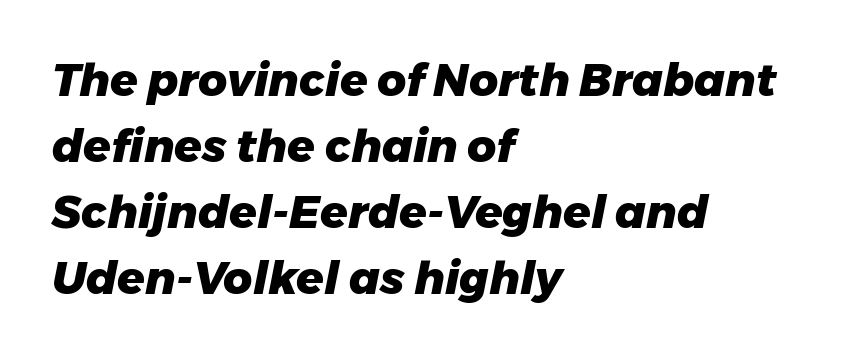
{"italic": "yes", "lean": "right", "slant_degrees": 11, "bold": "yes", "weight": "heavy", "width": "normal", "stroke_contrast": "low", "x_height": "medium", "monospaced": "no", "underline": "no", "align": "left", "line_spacing": "normal", "line_spacing_ratio": 1.47, "letter_spacing": "normal", "letter_spacing_em": 0.0, "glyph_px": 45}
